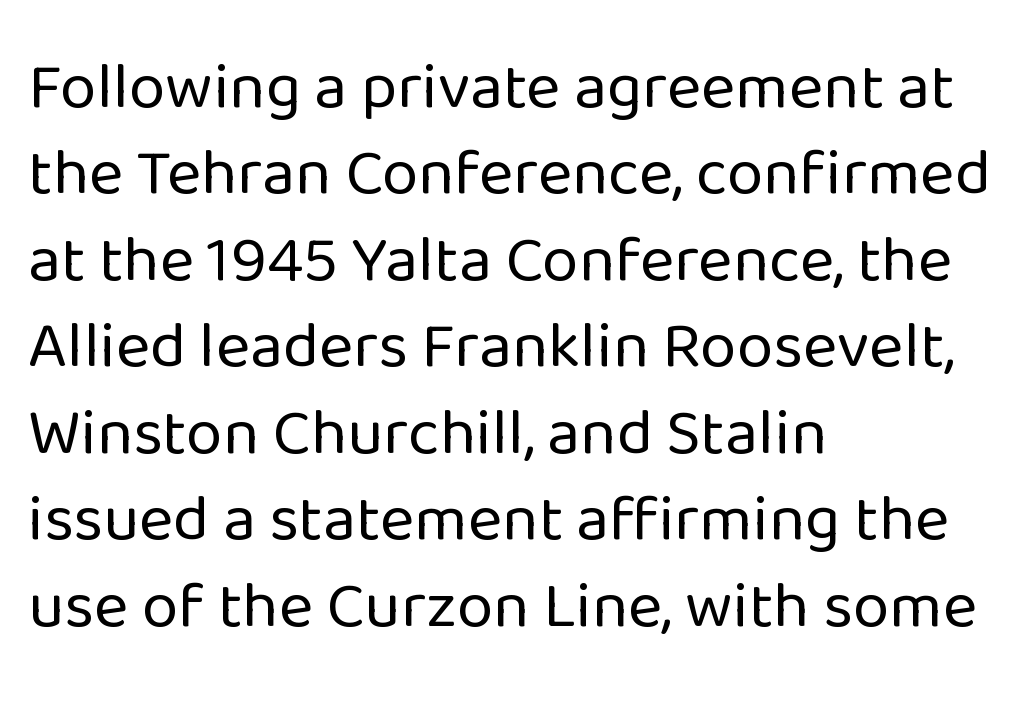
Q: Is the text bold? A: No.
Q: Is the text italic (slanted)? A: No, it is upright.
Q: Is the typeface a serif or a sans-serif typeface? A: Sans-serif.
Q: Is the text underlined? A: No.
Q: How is the paragraph aligned? A: Left-aligned.
Q: Is the spacing between letters normal or unusually wide? A: Normal.
Q: Is the spacing between lines tight, normal or loose? A: Normal.
Q: Width (condensed, normal, or wide)? A: Normal.
Q: Stroke contrast? A: Low.
Q: x-height? A: Medium.
Q: Monospaced? A: No.
